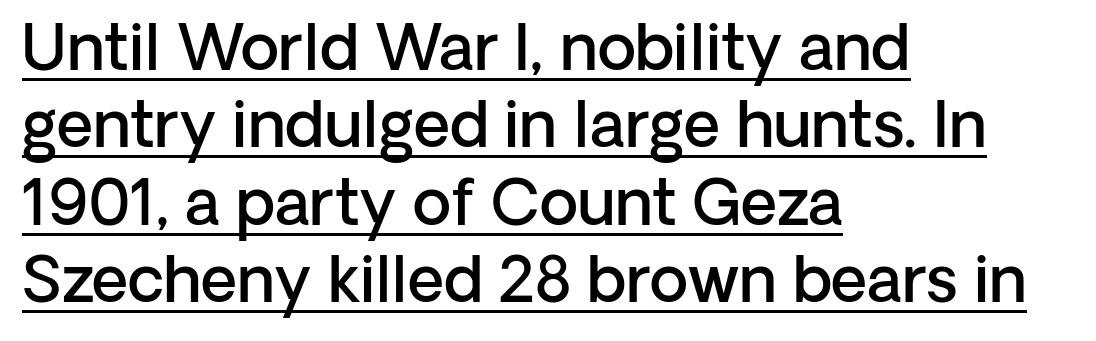
Q: Is the text bold? A: Semi-bold.
Q: Is the text italic (slanted)? A: No, it is upright.
Q: Is the typeface a serif or a sans-serif typeface? A: Sans-serif.
Q: Is the text underlined? A: Yes.
Q: How is the paragraph aligned? A: Left-aligned.
Q: Is the spacing between letters normal or unusually wide? A: Normal.
Q: Width (condensed, normal, or wide)? A: Normal.
Q: Stroke contrast? A: Low.
Q: x-height? A: Medium.
Q: Monospaced? A: No.
